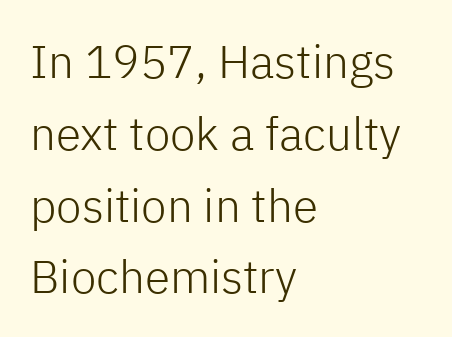
The image shows 46 px light sans-serif type, upright; set left-aligned, normal line spacing (1.56x), normal letter spacing, not underlined; low stroke contrast and a medium x-height.
